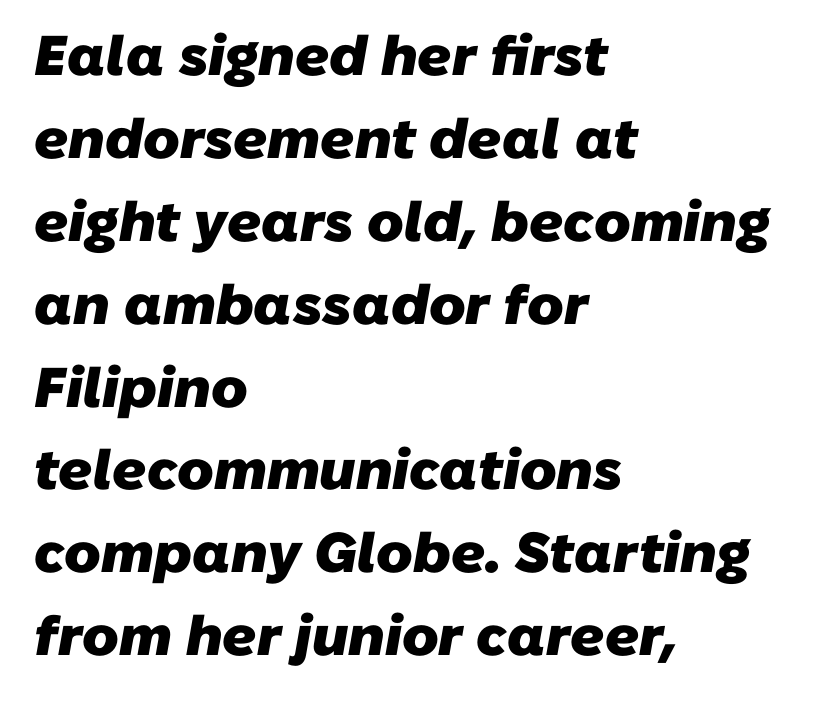
Q: Is the text bold? A: Yes.
Q: Is the typeface a serif or a sans-serif typeface? A: Sans-serif.
Q: Is the text underlined? A: No.
Q: How is the paragraph aligned? A: Left-aligned.
Q: Is the spacing between letters normal or unusually wide? A: Normal.
Q: Is the spacing between lines tight, normal or loose? A: Normal.
Q: Width (condensed, normal, or wide)? A: Normal.
Q: Stroke contrast? A: Low.
Q: x-height? A: Medium.
Q: Monospaced? A: No.
